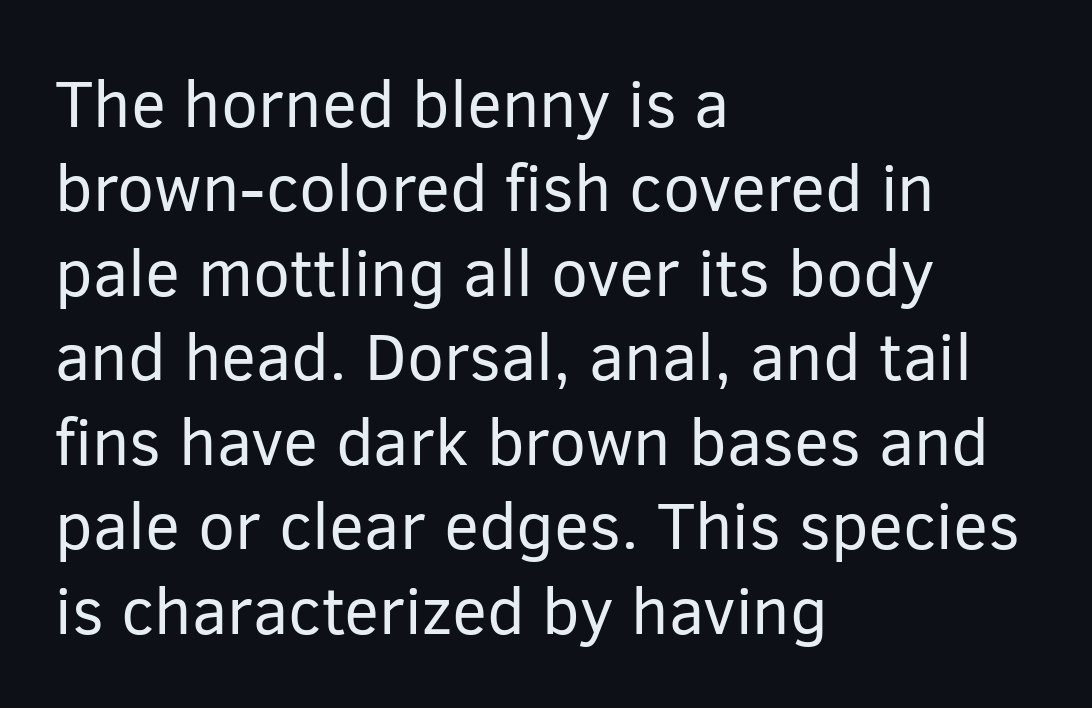
{"serif": "no", "italic": "no", "bold": "no", "weight": "regular", "width": "normal", "stroke_contrast": "low", "x_height": "medium", "monospaced": "no", "underline": "no", "align": "left", "line_spacing": "normal", "line_spacing_ratio": 1.28, "letter_spacing": "normal", "letter_spacing_em": 0.0, "glyph_px": 66}
